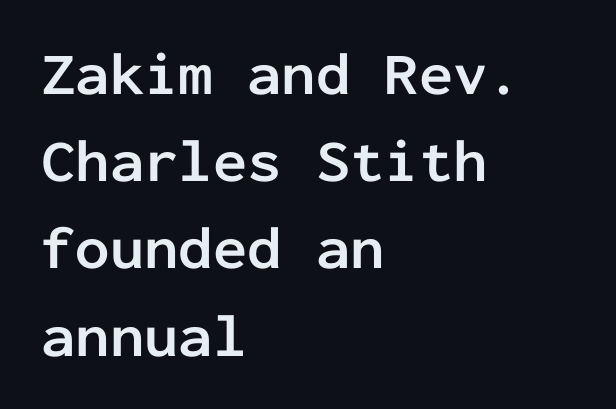
The image shows 61 px semibold sans-serif type, upright, monospaced; set left-aligned, normal line spacing (1.43x), normal letter spacing, not underlined; low stroke contrast and a medium x-height.
